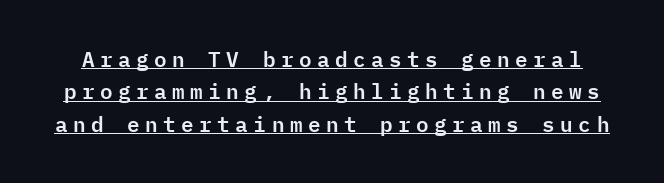
Q: Is the text italic (slanted)? A: No, it is upright.
Q: Is the text underlined? A: Yes.
Q: Is the spacing between letters normal or unusually wide? A: Unusually wide.
Q: Is the spacing between lines tight, normal or loose? A: Normal.
